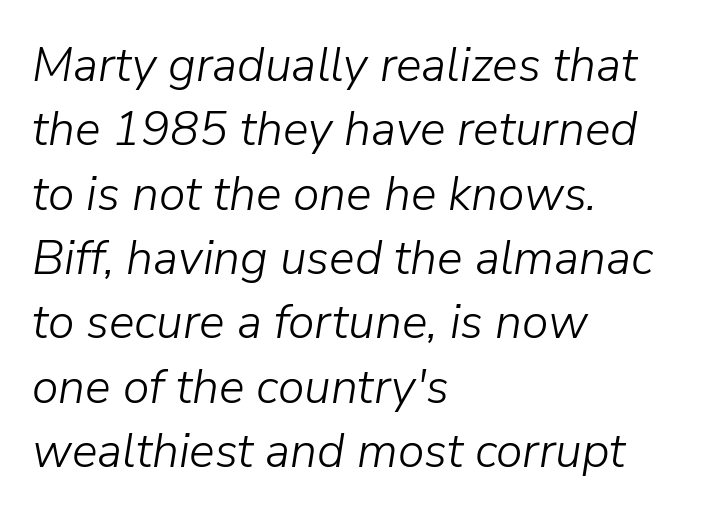
The image shows 48 px light type, italic (leaning right); set left-aligned, normal line spacing (1.34x), normal letter spacing, not underlined; low stroke contrast and a medium x-height.
